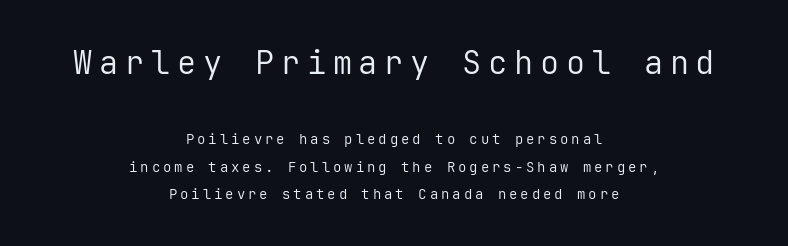
Q: Is the text bold? A: No.
Q: Is the text italic (slanted)? A: No, it is upright.
Q: Is the typeface a serif or a sans-serif typeface? A: Sans-serif.
Q: Is the text underlined? A: No.
Q: How is the paragraph aligned? A: Centered.
Q: Is the spacing between letters normal or unusually wide? A: Unusually wide.
Q: Is the spacing between lines tight, normal or loose? A: Loose.
Q: Which block of text is set in a larger size, the first (top) or the second (bottom)? A: The first (top) one.
Q: Width (condensed, normal, or wide)? A: Normal.
Q: Stroke contrast? A: Low.
Q: x-height? A: Medium.
Q: Monospaced? A: Yes.
